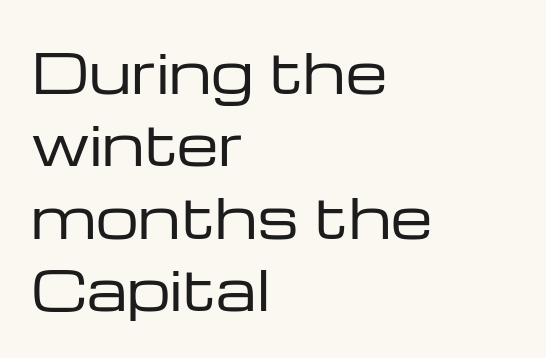
Q: Is the text bold? A: No.
Q: Is the text italic (slanted)? A: No, it is upright.
Q: Is the typeface a serif or a sans-serif typeface? A: Sans-serif.
Q: Is the text underlined? A: No.
Q: How is the paragraph aligned? A: Left-aligned.
Q: Is the spacing between letters normal or unusually wide? A: Normal.
Q: Is the spacing between lines tight, normal or loose? A: Normal.
Q: Width (condensed, normal, or wide)? A: Wide.
Q: Stroke contrast? A: Low.
Q: x-height? A: Medium.
Q: Monospaced? A: No.
